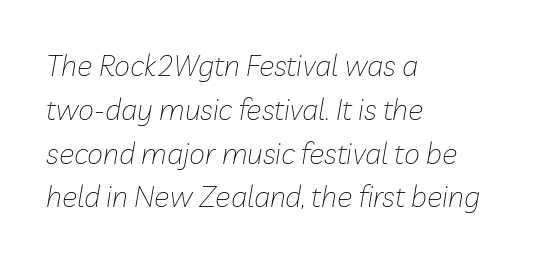
The image shows 29 px thin type, italic (leaning right); set left-aligned, normal line spacing (1.51x), normal letter spacing, not underlined; low stroke contrast and a medium x-height.
